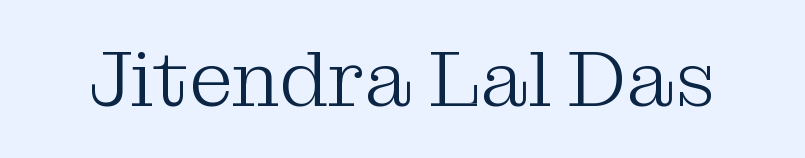
{"serif": "yes", "italic": "no", "bold": "no", "weight": "light", "width": "normal", "stroke_contrast": "medium", "x_height": "medium", "monospaced": "no", "underline": "no", "letter_spacing": "normal", "letter_spacing_em": 0.0, "glyph_px": 79}
